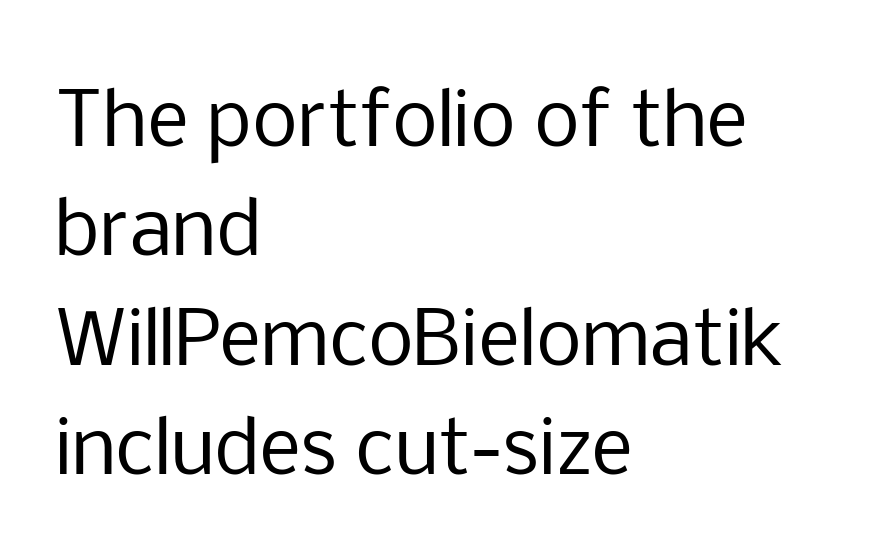
A student would call this left alignment; a typographer would say flush left, rag right. Tracking value appears to be zero — textbook default spacing. Regarding leading, the lines here are spaced in the standard way. Notice how the stems are strictly vertical — no italics here.
